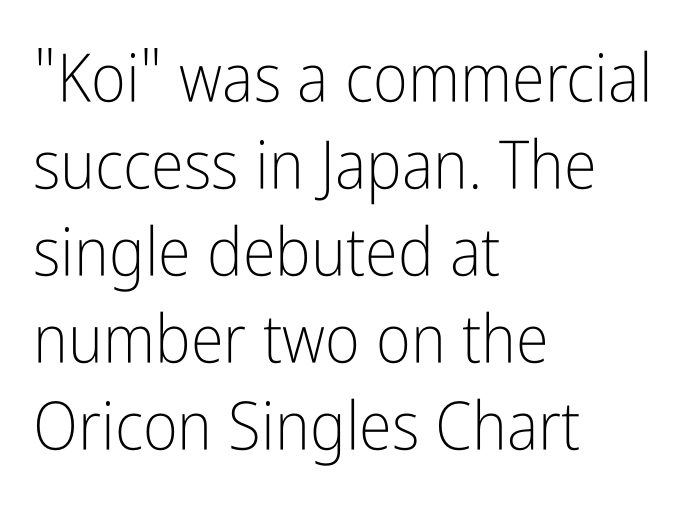
Q: Is the text bold? A: No.
Q: Is the text italic (slanted)? A: No, it is upright.
Q: Is the typeface a serif or a sans-serif typeface? A: Sans-serif.
Q: Is the text underlined? A: No.
Q: How is the paragraph aligned? A: Left-aligned.
Q: Is the spacing between letters normal or unusually wide? A: Normal.
Q: Is the spacing between lines tight, normal or loose? A: Normal.
Q: Width (condensed, normal, or wide)? A: Condensed.
Q: Stroke contrast? A: Low.
Q: x-height? A: Medium.
Q: Monospaced? A: No.
